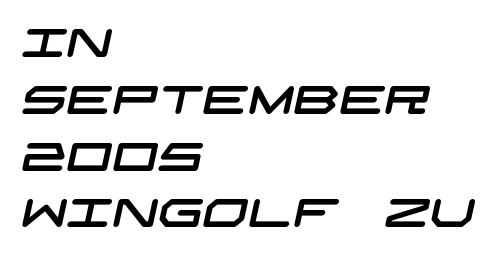
{"serif": "no", "width": "wide", "stroke_contrast": "low", "x_height": "large", "underline": "no", "align": "left", "line_spacing": "normal", "line_spacing_ratio": 1.42, "letter_spacing": "normal", "letter_spacing_em": 0.0, "glyph_px": 40}
